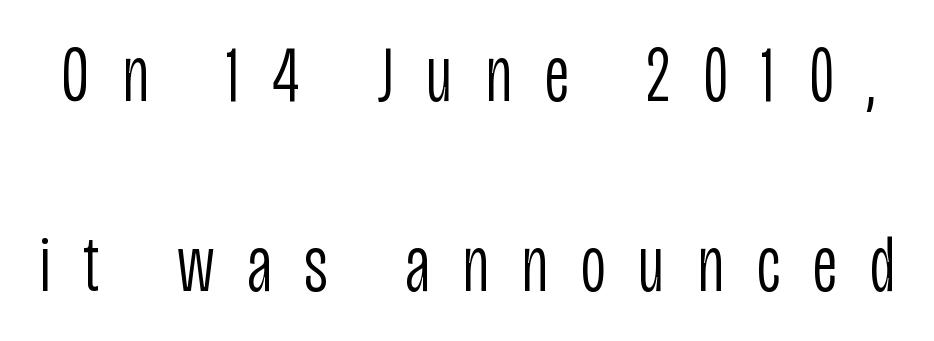
The image shows 79 px light, condensed sans-serif type, upright; set loose line spacing (2.41x), unusually wide letter spacing (+0.41 em), not underlined; low stroke contrast and a large x-height.
